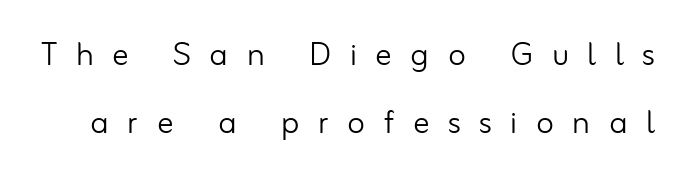
Q: Is the text bold? A: No.
Q: Is the text italic (slanted)? A: No, it is upright.
Q: Is the typeface a serif or a sans-serif typeface? A: Sans-serif.
Q: Is the text underlined? A: No.
Q: Is the spacing between letters normal or unusually wide? A: Unusually wide.
Q: Is the spacing between lines tight, normal or loose? A: Normal.
Q: Width (condensed, normal, or wide)? A: Normal.
Q: Stroke contrast? A: Low.
Q: x-height? A: Small.
Q: Monospaced? A: No.
